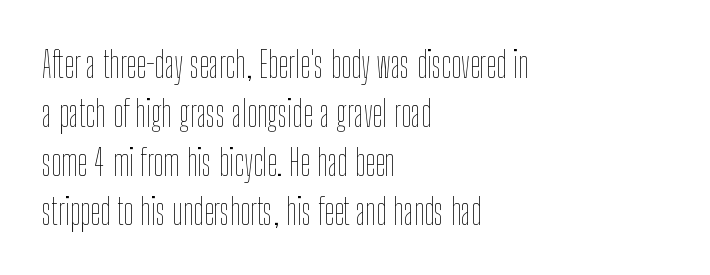
Vertically, the passage feels balanced, rows spaced as you'd expect. The specimen omits any rule beneath the text block's lines. Notice how the stems are strictly vertical — no italics here. Notice how the passage keeps a crisp vertical edge on the left only. Spacing verdict: proportional, widths tailored to each character.
